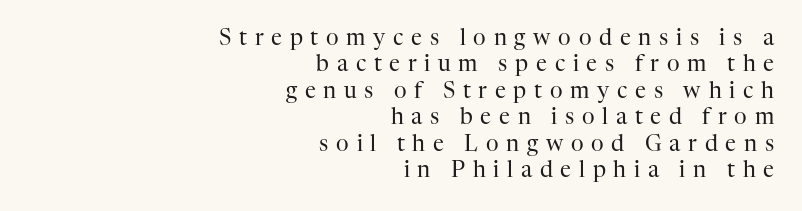
Q: Is the text bold? A: No.
Q: Is the text italic (slanted)? A: No, it is upright.
Q: Is the text underlined? A: No.
Q: How is the paragraph aligned? A: Right-aligned.
Q: Is the spacing between letters normal or unusually wide? A: Unusually wide.
